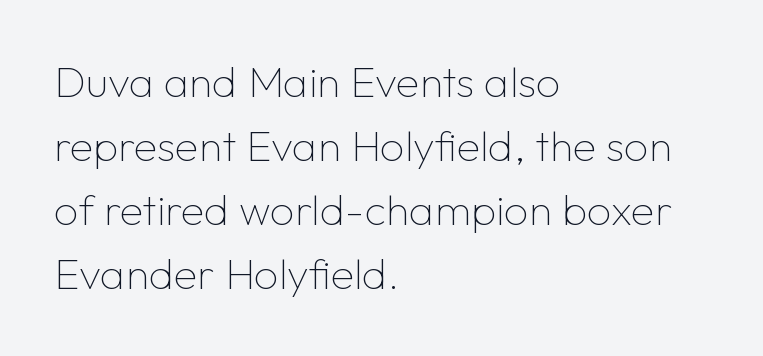
Serif or sans? Sans — the stroke terminals are bare. Heft: none added — not bold. Do the characters align in a grid? No, the font is proportional. The gap between lines stays unmarked. Characters remain perfectly vertical along every line. Typeset ragged right — the left edge is the straight one.
